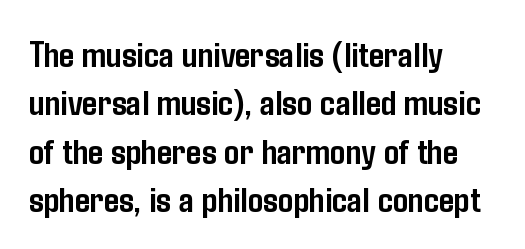
{"serif": "no", "italic": "no", "bold": "yes", "weight": "semibold", "width": "condensed", "stroke_contrast": "low", "x_height": "medium", "monospaced": "no", "underline": "no", "align": "left", "line_spacing": "normal", "line_spacing_ratio": 1.27, "letter_spacing": "normal", "letter_spacing_em": 0.0, "glyph_px": 38}
